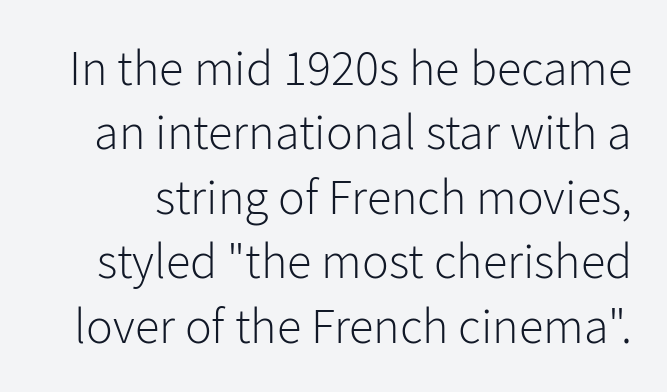
The image shows 50 px light sans-serif type, upright; set normal line spacing (1.29x), normal letter spacing, not underlined; low stroke contrast and a medium x-height.
